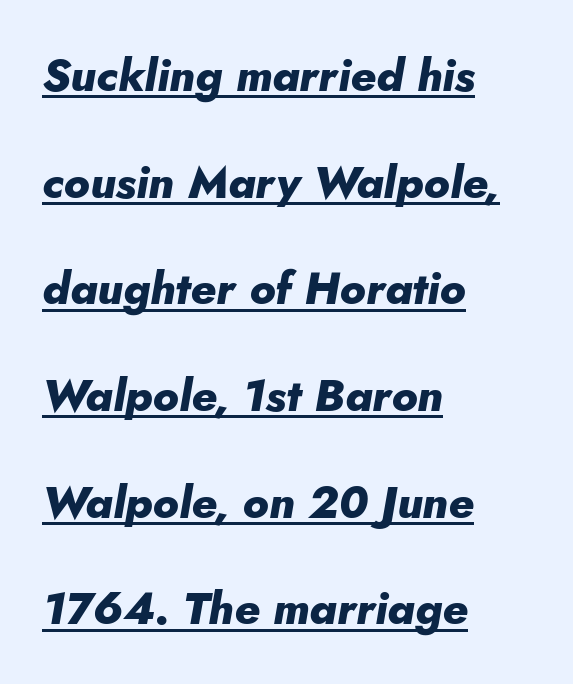
Q: Is the text bold? A: Yes.
Q: Is the text italic (slanted)? A: Yes, it leans right by about 10 degrees.
Q: Is the text underlined? A: Yes.
Q: How is the paragraph aligned? A: Left-aligned.
Q: Is the spacing between letters normal or unusually wide? A: Normal.
Q: Is the spacing between lines tight, normal or loose? A: Loose.
Q: Width (condensed, normal, or wide)? A: Normal.
Q: Stroke contrast? A: Low.
Q: x-height? A: Small.
Q: Monospaced? A: No.
